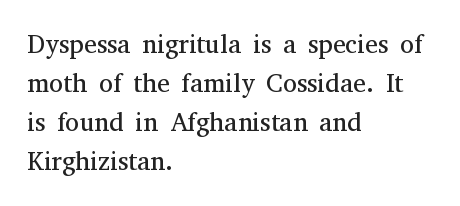
Each new line begins a customary step beneath the previous one. Students, note that the glyphs here touch the page at normal intervals. Letters rest on an invisible, unmarked baseline. Posture: upright roman.
